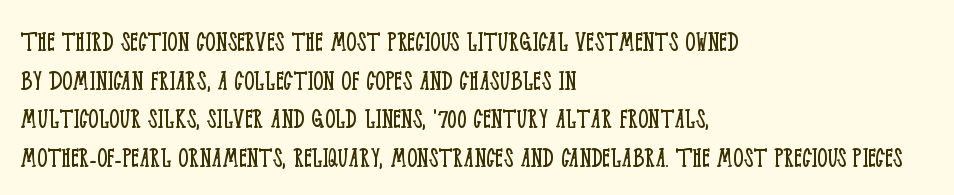
Style check: upright. Just letters on the line, the space beneath them empty. Think of a printed novel: that variable character pitch is what you see here. A typesetter would label this face a serif. Stroke mass is kept to a normal reading level or below. Vertical spacing — default.
